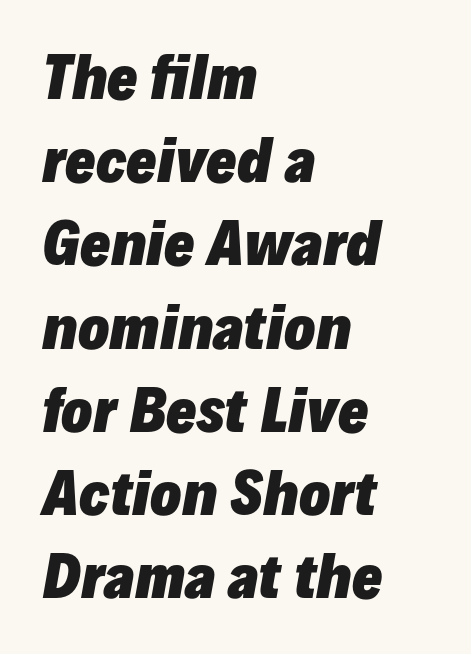
{"italic": "yes", "lean": "right", "slant_degrees": 10, "bold": "yes", "weight": "heavy", "width": "normal", "stroke_contrast": "low", "x_height": "medium", "monospaced": "no", "underline": "no", "align": "left", "line_spacing": "normal", "line_spacing_ratio": 1.46, "letter_spacing": "normal", "letter_spacing_em": 0.0, "glyph_px": 57}
